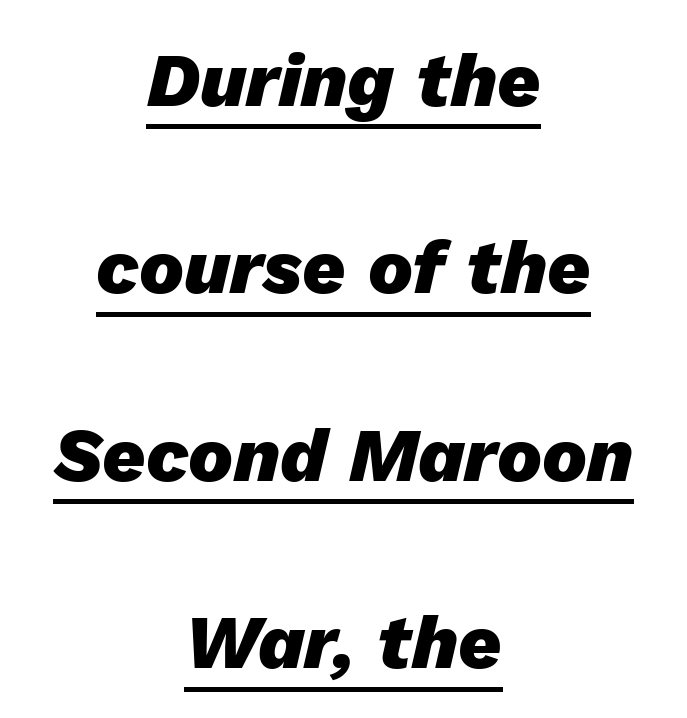
The image shows 75 px heavy type, italic (leaning right); set centered, loose line spacing (2.5x), normal letter spacing, underlined; low stroke contrast and a medium x-height.
